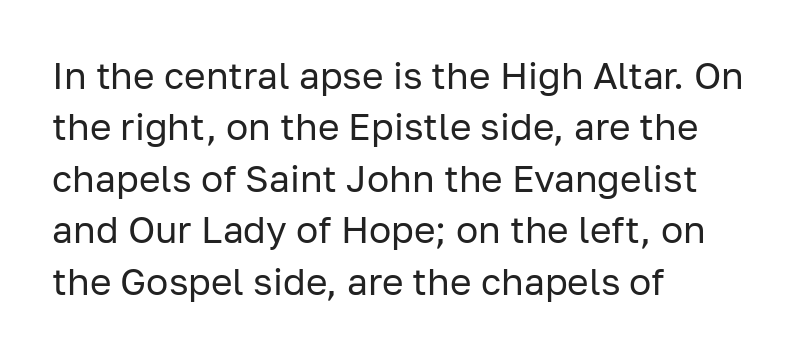
{"serif": "no", "italic": "no", "bold": "no", "weight": "regular", "width": "normal", "stroke_contrast": "low", "x_height": "medium", "monospaced": "no", "underline": "no", "align": "left", "line_spacing": "normal", "line_spacing_ratio": 1.39, "letter_spacing": "normal", "letter_spacing_em": 0.0, "glyph_px": 37}
